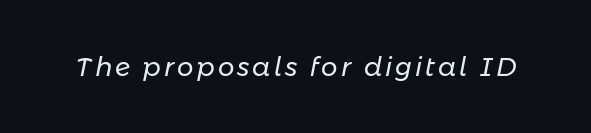
Q: Is the text bold? A: No.
Q: Is the text italic (slanted)? A: Yes, it leans right by about 11 degrees.
Q: Is the text underlined? A: No.
